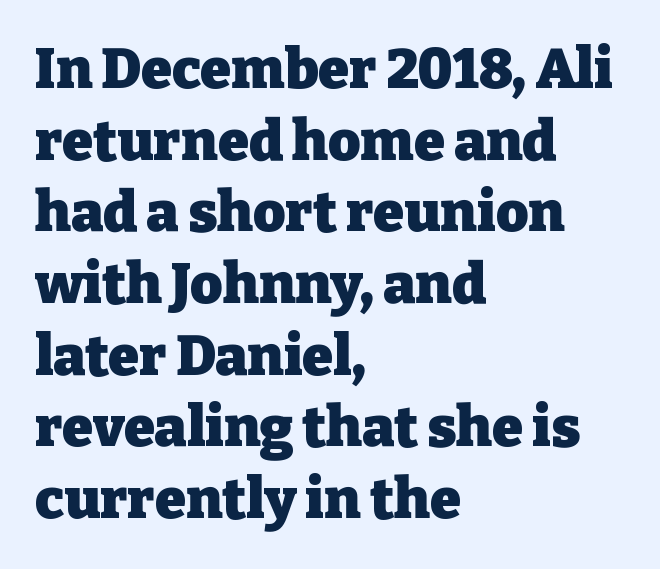
{"serif": "yes", "italic": "no", "bold": "yes", "weight": "heavy", "width": "normal", "stroke_contrast": "low", "x_height": "medium", "monospaced": "no", "underline": "no", "align": "left", "line_spacing": "normal", "line_spacing_ratio": 1.28, "letter_spacing": "normal", "letter_spacing_em": 0.0, "glyph_px": 56}
